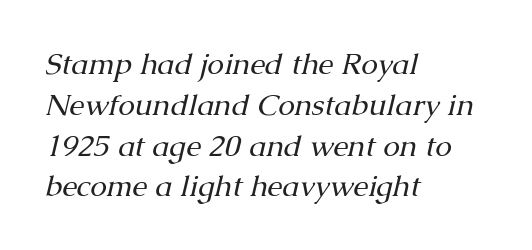
{"serif": "yes", "italic": "yes", "lean": "right", "slant_degrees": 13, "bold": "no", "weight": "regular", "width": "normal", "stroke_contrast": "medium", "x_height": "medium", "monospaced": "no", "underline": "no", "align": "left", "line_spacing": "normal", "line_spacing_ratio": 1.36, "letter_spacing": "normal", "letter_spacing_em": 0.0, "glyph_px": 30}
